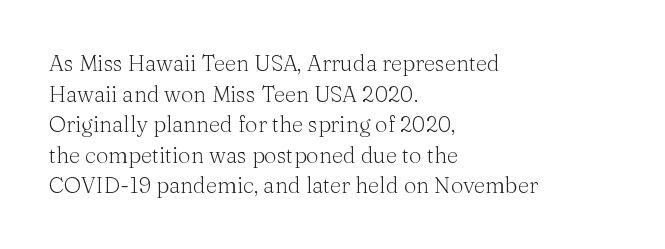
{"italic": "no", "bold": "no", "underline": "no", "align": "left", "line_spacing": "normal", "line_spacing_ratio": 1.39, "letter_spacing": "normal", "letter_spacing_em": 0.0, "glyph_px": 22}
